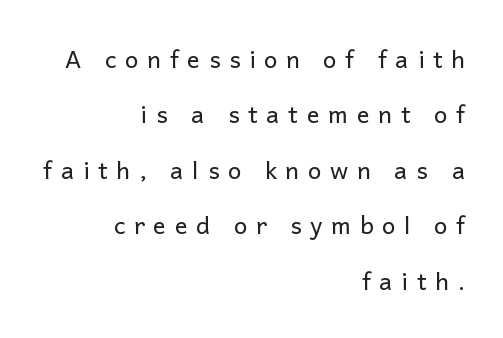
{"italic": "no", "bold": "no", "underline": "no", "align": "right", "line_spacing": "loose", "line_spacing_ratio": 2.31, "letter_spacing": "wide", "letter_spacing_em": 0.36, "glyph_px": 24}
